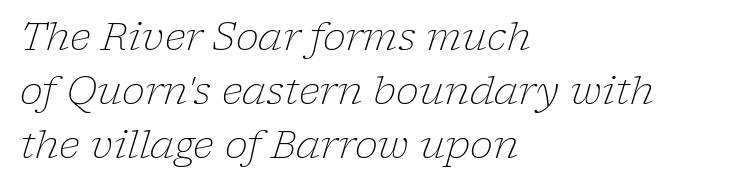
The image shows 39 px light serif type, italic (leaning right); set left-aligned, normal line spacing (1.38x), normal letter spacing, not underlined; low stroke contrast and a medium x-height.
